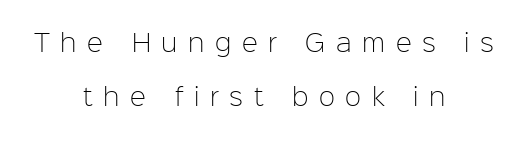
{"italic": "no", "bold": "no", "underline": "no", "align": "center", "line_spacing": "loose", "line_spacing_ratio": 2.27, "letter_spacing": "wide", "letter_spacing_em": 0.44, "glyph_px": 24}
